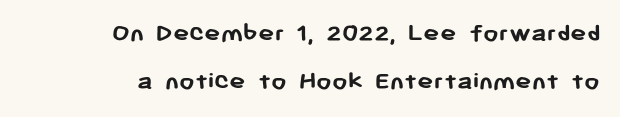
The image shows 27 px bold type, upright; set right-aligned, line spacing 1.79x, normal letter spacing, not underlined.
